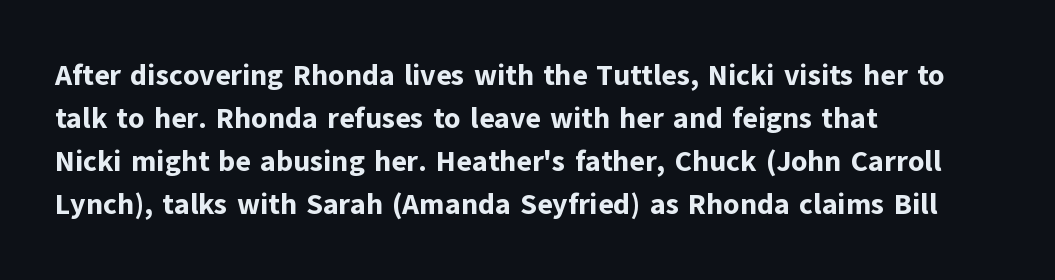
Q: Is the text bold? A: Yes.
Q: Is the text italic (slanted)? A: No, it is upright.
Q: Is the typeface a serif or a sans-serif typeface? A: Sans-serif.
Q: Is the text underlined? A: No.
Q: How is the paragraph aligned? A: Left-aligned.
Q: Is the spacing between letters normal or unusually wide? A: Normal.
Q: Is the spacing between lines tight, normal or loose? A: Normal.
Q: Width (condensed, normal, or wide)? A: Normal.
Q: Stroke contrast? A: Low.
Q: x-height? A: Medium.
Q: Monospaced? A: No.
